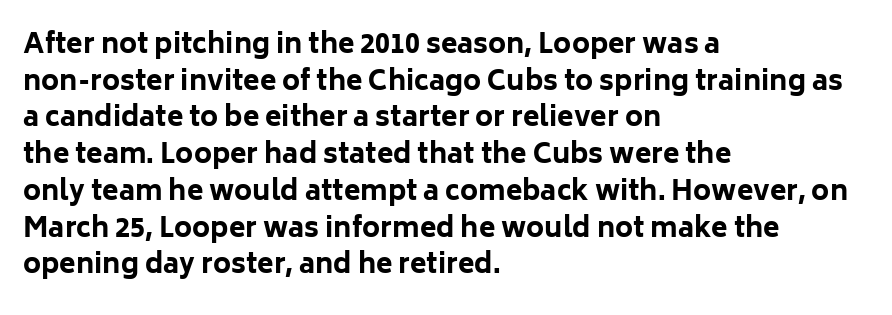
Casual observation: everything's shoved over to the left. Look at the tracking — it's just the regular setting, nothing added. The rendering uses a moderate line-height, typical for paragraphs. Decoration check: the copy has no underline. The face used here has the dense, thick strokes of a bold. The typography opts for an upright posture over an oblique one.
